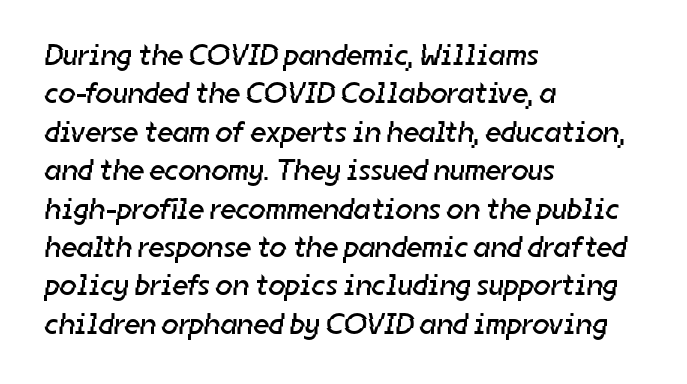
The image shows 30 px regular-weight sans-serif type; set left-aligned, normal line spacing (1.28x), normal letter spacing, not underlined; low stroke contrast and a medium x-height.
